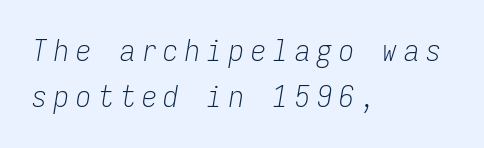
The image shows 30 px light, condensed type, italic (leaning right), monospaced; set left-aligned, normal line spacing (1.53x), unusually wide letter spacing (+0.23 em), not underlined; low stroke contrast and a medium x-height.
